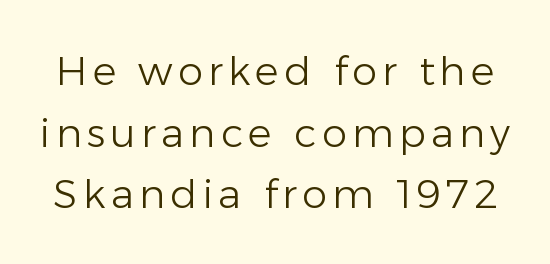
Q: Is the text bold? A: No.
Q: Is the text italic (slanted)? A: No, it is upright.
Q: Is the typeface a serif or a sans-serif typeface? A: Sans-serif.
Q: Is the text underlined? A: No.
Q: Is the spacing between lines tight, normal or loose? A: Normal.
Q: Width (condensed, normal, or wide)? A: Normal.
Q: Stroke contrast? A: Low.
Q: x-height? A: Medium.
Q: Monospaced? A: No.
